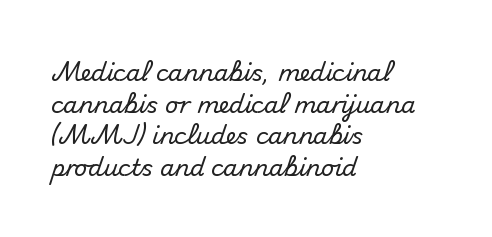
The tracking reads as untouched default to a designer's eye. A clean baseline with only descenders dipping below it. The designer left line spacing at the default. The lines are quadded left.
